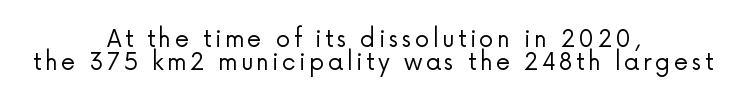
{"italic": "no", "bold": "no", "underline": "no", "align": "center", "line_spacing": "tight", "line_spacing_ratio": 1.01, "glyph_px": 23}
